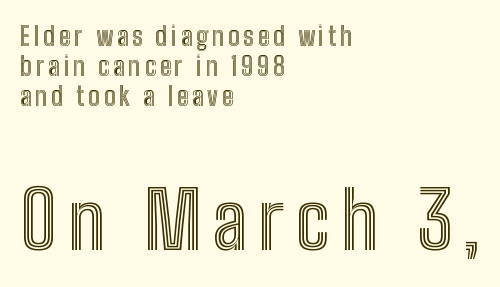
Q: Is the text italic (slanted)? A: No, it is upright.
Q: Is the text underlined? A: No.
Q: How is the paragraph aligned? A: Left-aligned.
Q: Which block of text is set in a larger size, the first (top) or the second (bottom)? A: The second (bottom) one.
Q: Width (condensed, normal, or wide)? A: Condensed.
Q: x-height? A: Medium.
Q: Monospaced? A: No.
